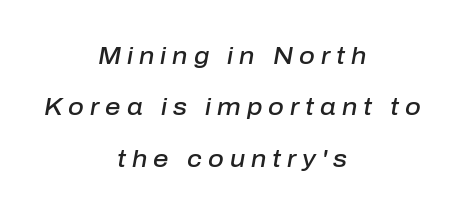
{"italic": "yes", "lean": "right", "slant_degrees": 10, "bold": "semi", "underline": "no", "align": "center", "line_spacing": "loose", "line_spacing_ratio": 2.14, "letter_spacing": "wide", "letter_spacing_em": 0.25, "glyph_px": 24}
